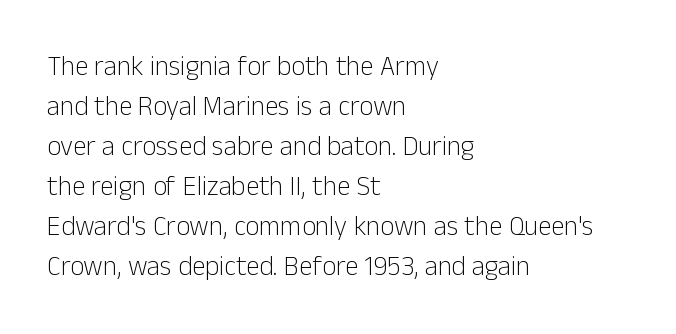
Q: Is the text bold? A: No.
Q: Is the text italic (slanted)? A: No, it is upright.
Q: Is the text underlined? A: No.
Q: How is the paragraph aligned? A: Left-aligned.
Q: Is the spacing between letters normal or unusually wide? A: Normal.
Q: Is the spacing between lines tight, normal or loose? A: Normal.
